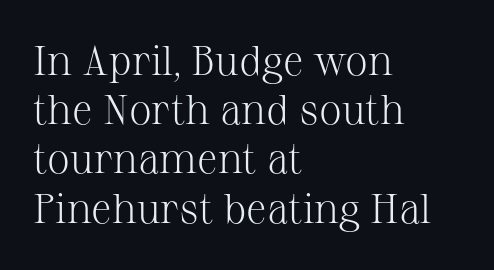
The image shows 41 px light serif type, upright; set left-aligned, line spacing 1.2x, normal letter spacing, not underlined; medium stroke contrast and a medium x-height.
